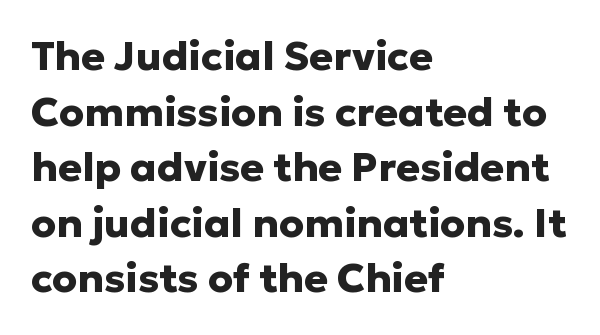
{"serif": "no", "italic": "no", "bold": "yes", "weight": "heavy", "width": "normal", "stroke_contrast": "low", "x_height": "medium", "monospaced": "no", "underline": "no", "align": "left", "line_spacing": "normal", "line_spacing_ratio": 1.39, "letter_spacing": "normal", "letter_spacing_em": 0.0, "glyph_px": 40}
